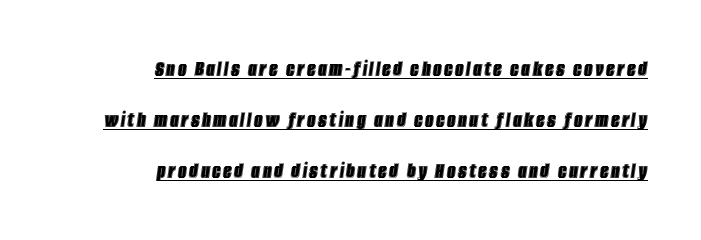
{"italic": "yes", "lean": "right", "slant_degrees": 8, "underline": "yes", "align": "right", "line_spacing": "loose", "line_spacing_ratio": 2.12, "glyph_px": 24}
